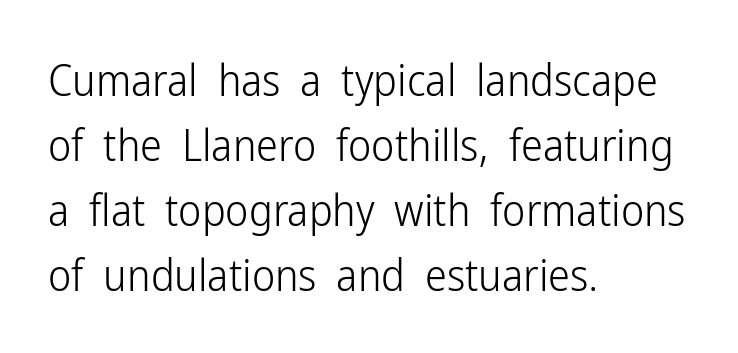
Q: Is the text bold? A: No.
Q: Is the text italic (slanted)? A: No, it is upright.
Q: Is the typeface a serif or a sans-serif typeface? A: Sans-serif.
Q: Is the text underlined? A: No.
Q: How is the paragraph aligned? A: Left-aligned.
Q: Is the spacing between letters normal or unusually wide? A: Normal.
Q: Is the spacing between lines tight, normal or loose? A: Normal.
Q: Width (condensed, normal, or wide)? A: Condensed.
Q: Stroke contrast? A: Low.
Q: x-height? A: Medium.
Q: Monospaced? A: No.
